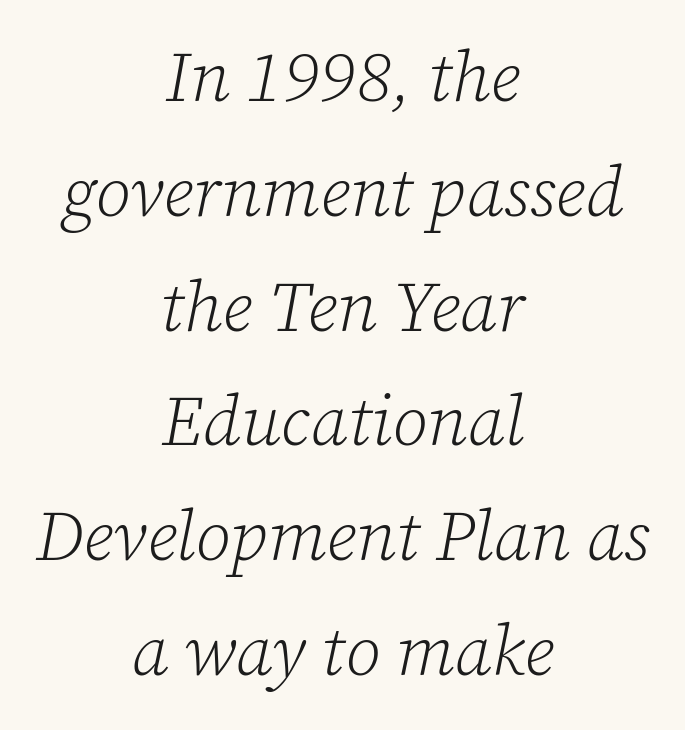
{"serif": "yes", "italic": "yes", "lean": "right", "slant_degrees": 12, "bold": "no", "weight": "light", "width": "normal", "stroke_contrast": "low", "x_height": "medium", "monospaced": "no", "underline": "no", "align": "center", "line_spacing": "normal", "line_spacing_ratio": 1.64, "letter_spacing": "normal", "letter_spacing_em": 0.0, "glyph_px": 70}
